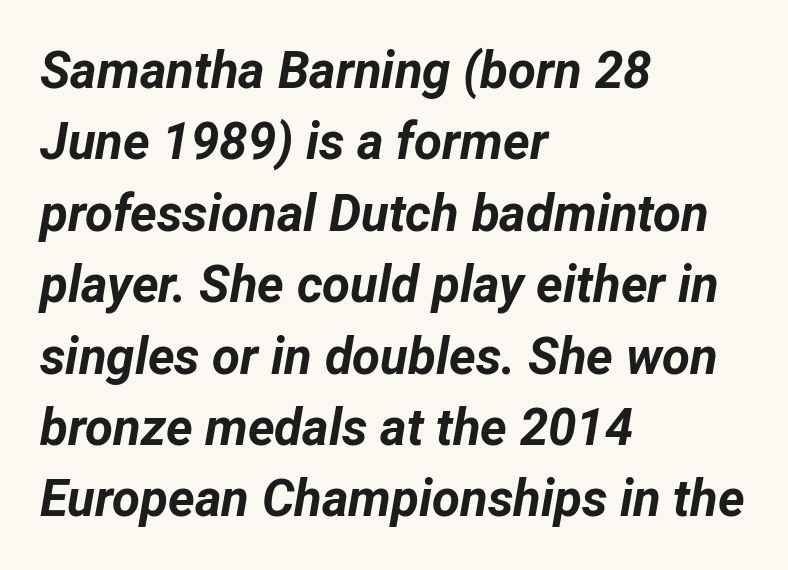
{"italic": "yes", "lean": "right", "slant_degrees": 12, "bold": "yes", "weight": "bold", "width": "normal", "stroke_contrast": "low", "x_height": "medium", "monospaced": "no", "underline": "no", "align": "left", "line_spacing": "normal", "line_spacing_ratio": 1.4, "letter_spacing": "normal", "letter_spacing_em": 0.0, "glyph_px": 51}
